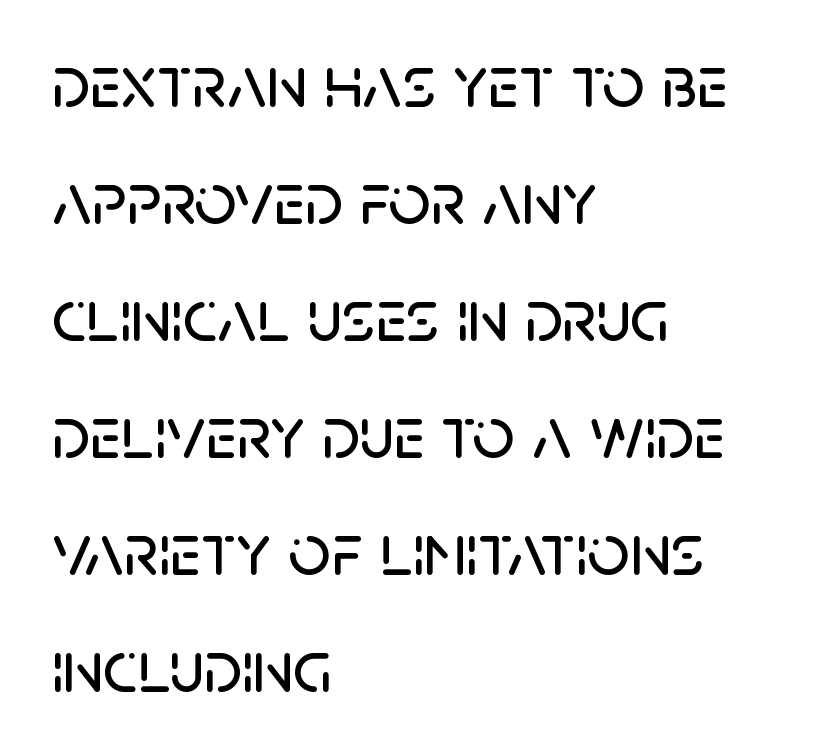
The image shows 74 px sans-serif type, upright; set left-aligned, normal line spacing (1.58x), normal letter spacing, not underlined; low stroke contrast and a large x-height.
